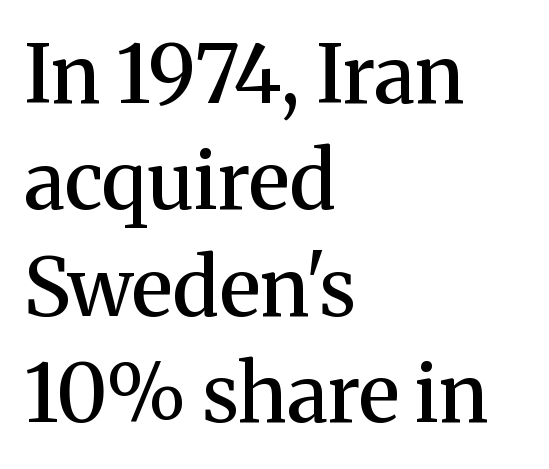
Q: Is the text bold? A: Semi-bold.
Q: Is the text italic (slanted)? A: No, it is upright.
Q: Is the typeface a serif or a sans-serif typeface? A: Serif.
Q: Is the text underlined? A: No.
Q: How is the paragraph aligned? A: Left-aligned.
Q: Is the spacing between letters normal or unusually wide? A: Normal.
Q: Is the spacing between lines tight, normal or loose? A: Normal.
Q: Width (condensed, normal, or wide)? A: Normal.
Q: Stroke contrast? A: Medium.
Q: x-height? A: Medium.
Q: Monospaced? A: No.
